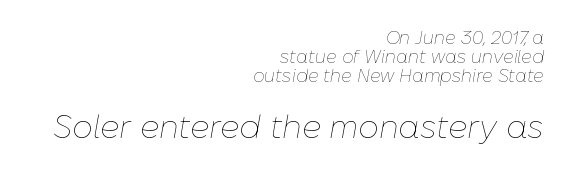
{"italic": "yes", "lean": "right", "slant_degrees": 10, "bold": "no", "weight": "thin", "width": "normal", "stroke_contrast": "low", "x_height": "medium", "monospaced": "no", "underline": "no", "align": "right", "line_spacing": "tight", "line_spacing_ratio": 1.05, "letter_spacing": "normal", "letter_spacing_em": 0.0, "larger_block": "second", "size_ratio": 1.78, "glyph_px": 32}
